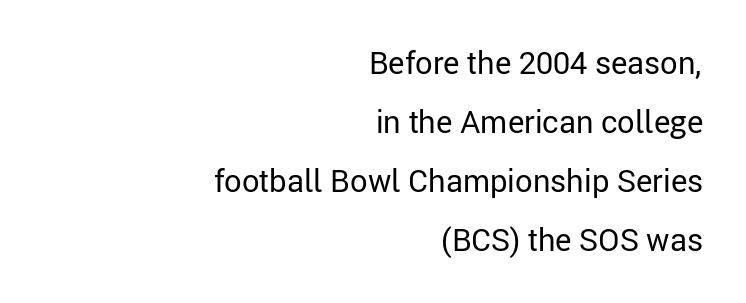
Q: Is the text bold? A: No.
Q: Is the text italic (slanted)? A: No, it is upright.
Q: Is the typeface a serif or a sans-serif typeface? A: Sans-serif.
Q: Is the text underlined? A: No.
Q: How is the paragraph aligned? A: Right-aligned.
Q: Is the spacing between letters normal or unusually wide? A: Normal.
Q: Is the spacing between lines tight, normal or loose? A: Loose.
Q: Width (condensed, normal, or wide)? A: Normal.
Q: Stroke contrast? A: Low.
Q: x-height? A: Medium.
Q: Monospaced? A: No.
